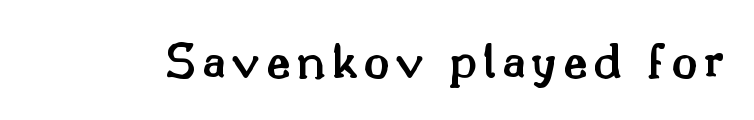
{"serif": "yes", "italic": "no", "bold": "semi", "weight": "semibold", "width": "normal", "stroke_contrast": "medium", "x_height": "small", "monospaced": "no", "underline": "no", "glyph_px": 53}
